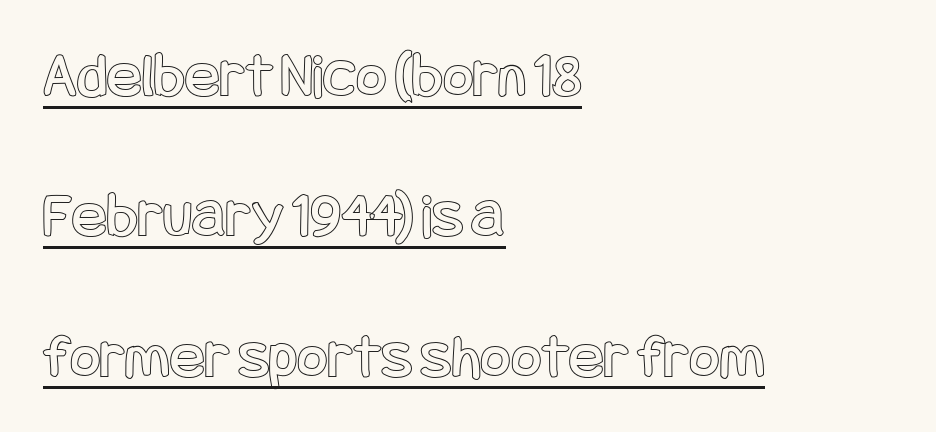
The image shows 65 px condensed type, upright; set left-aligned, loose line spacing (2.16x), normal letter spacing, underlined; a large x-height.
